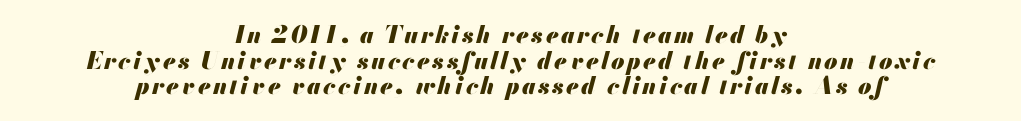
{"italic": "yes", "lean": "right", "slant_degrees": 13, "bold": "yes", "underline": "no", "align": "center", "line_spacing": "tight", "line_spacing_ratio": 1.07, "glyph_px": 24}
